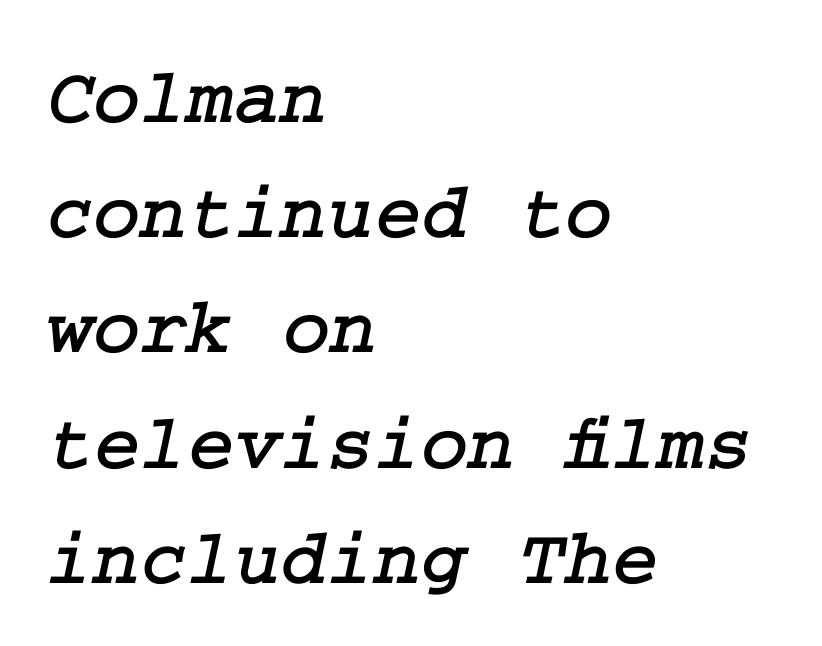
{"serif": "yes", "width": "normal", "stroke_contrast": "low", "x_height": "medium", "underline": "no", "align": "left", "line_spacing": "normal", "line_spacing_ratio": 1.44, "letter_spacing": "normal", "letter_spacing_em": 0.0, "glyph_px": 80}
